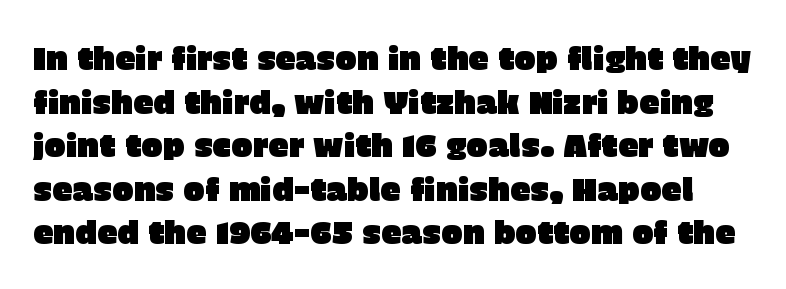
Q: Is the text italic (slanted)? A: No, it is upright.
Q: Is the typeface a serif or a sans-serif typeface? A: Sans-serif.
Q: Is the text underlined? A: No.
Q: Is the spacing between letters normal or unusually wide? A: Normal.
Q: Is the spacing between lines tight, normal or loose? A: Normal.
Q: Width (condensed, normal, or wide)? A: Normal.
Q: Stroke contrast? A: Low.
Q: x-height? A: Large.
Q: Monospaced? A: No.
